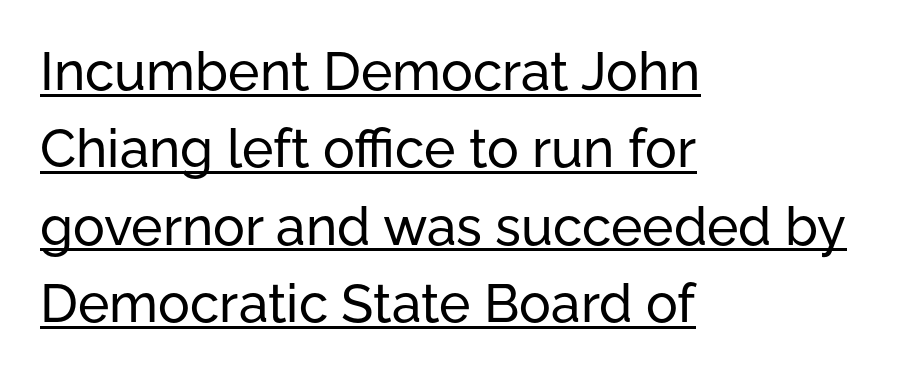
Casual observation: everything's shoved over to the left. Leading matches the norm, producing a regular column. To sum up the face: it is a sans, with no serifs. Nothing unusual about the tracking: characters are spaced as the font intends.
